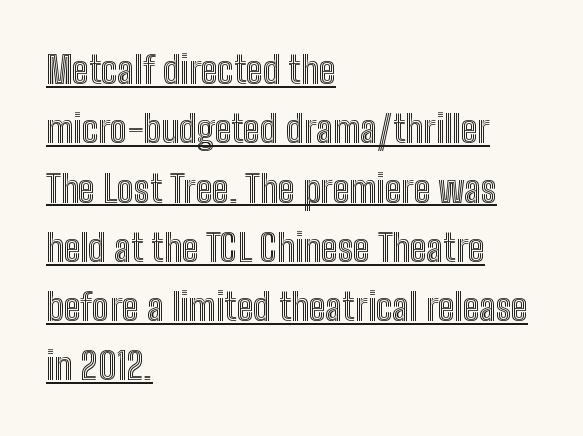
{"italic": "no", "width": "condensed", "x_height": "medium", "monospaced": "no", "underline": "yes", "align": "left", "line_spacing": "normal", "line_spacing_ratio": 1.56, "letter_spacing": "normal", "letter_spacing_em": 0.0, "glyph_px": 38}
